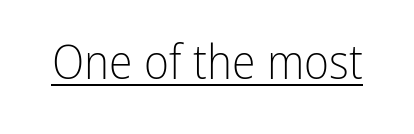
These lines keep a tight, regular rhythm from letter to letter. Quick note: underline on. The letters look calm and open, with moderate or lighter stems. The passage shown is typeset with a sans-serif family. A roman cut, with each character standing at attention.
